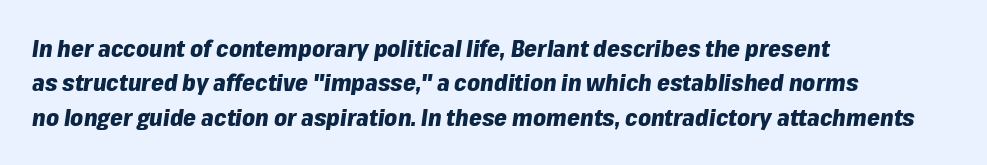
{"italic": "yes", "lean": "right", "slant_degrees": 8, "bold": "yes", "underline": "no", "align": "left", "line_spacing": "normal", "line_spacing_ratio": 1.5, "letter_spacing": "normal", "letter_spacing_em": 0.0, "glyph_px": 23}
